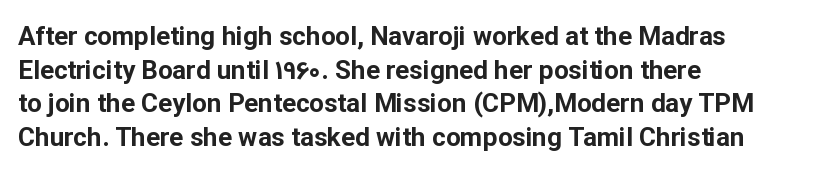
{"italic": "no", "bold": "yes", "underline": "no", "align": "left", "line_spacing": "normal", "line_spacing_ratio": 1.29, "letter_spacing": "normal", "letter_spacing_em": 0.0, "glyph_px": 26}
